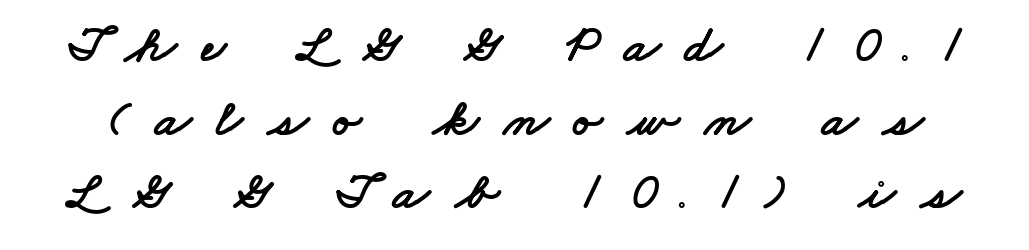
The glyphs are unaccompanied by any horizontal stroke below them. Note the varied advance widths — an 'i' is clearly narrower than an 'm'. The designer left line spacing at the default. Observe the wide spacing: letters keep a clear distance from each other. The rendering shows plain stroke endings on the letterforms — a sans-serif design.
